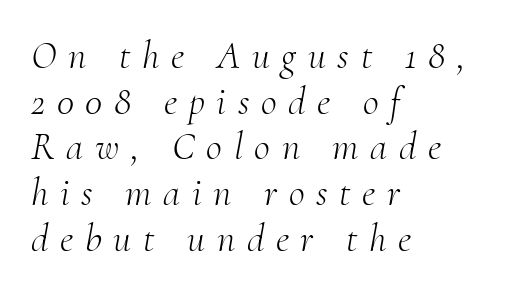
The image shows 39 px light serif type, italic (leaning right); set left-aligned, line spacing 1.17x, unusually wide letter spacing (+0.3 em), not underlined; medium stroke contrast and a small x-height.
